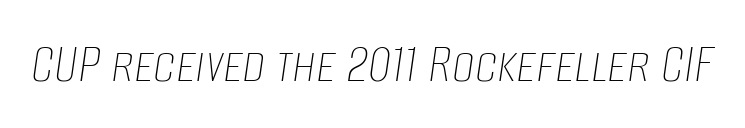
The image shows 57 px thin, condensed type, italic (leaning right); set normal letter spacing, not underlined; low stroke contrast and a large x-height.
